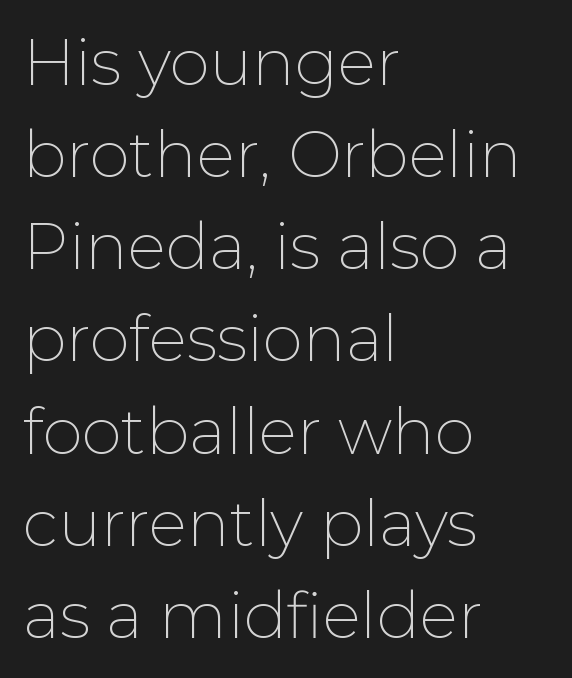
Q: Is the text bold? A: No.
Q: Is the text italic (slanted)? A: No, it is upright.
Q: Is the typeface a serif or a sans-serif typeface? A: Sans-serif.
Q: Is the text underlined? A: No.
Q: How is the paragraph aligned? A: Left-aligned.
Q: Is the spacing between letters normal or unusually wide? A: Normal.
Q: Is the spacing between lines tight, normal or loose? A: Normal.
Q: Width (condensed, normal, or wide)? A: Normal.
Q: Stroke contrast? A: Low.
Q: x-height? A: Medium.
Q: Monospaced? A: No.
